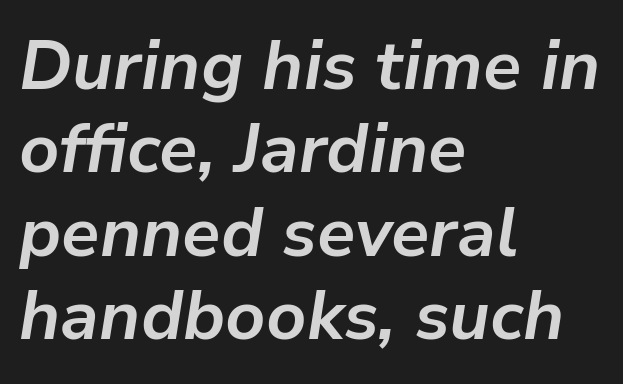
Q: Is the text bold? A: Yes.
Q: Is the text italic (slanted)? A: Yes, it leans right by about 9 degrees.
Q: Is the text underlined? A: No.
Q: How is the paragraph aligned? A: Left-aligned.
Q: Is the spacing between letters normal or unusually wide? A: Normal.
Q: Width (condensed, normal, or wide)? A: Normal.
Q: Stroke contrast? A: Low.
Q: x-height? A: Medium.
Q: Monospaced? A: No.
